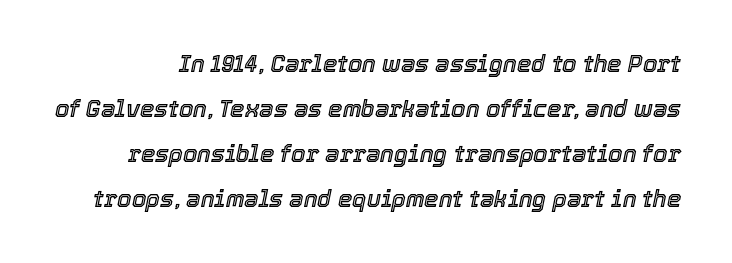
Q: Is the text italic (slanted)? A: Yes, it leans right by about 12 degrees.
Q: Is the text underlined? A: No.
Q: Is the spacing between letters normal or unusually wide? A: Normal.
Q: Is the spacing between lines tight, normal or loose? A: Loose.
